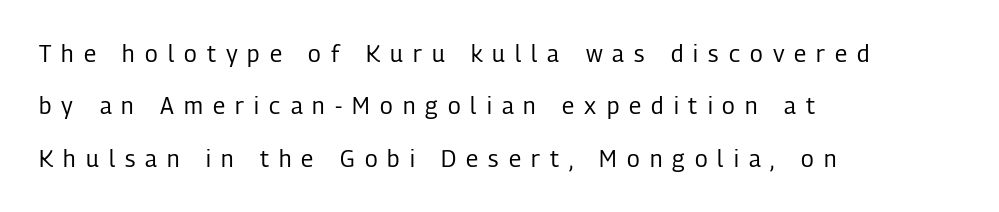
The image shows 23 px text type, upright; set left-aligned, loose line spacing (2.28x), unusually wide letter spacing (+0.44 em), not underlined.
